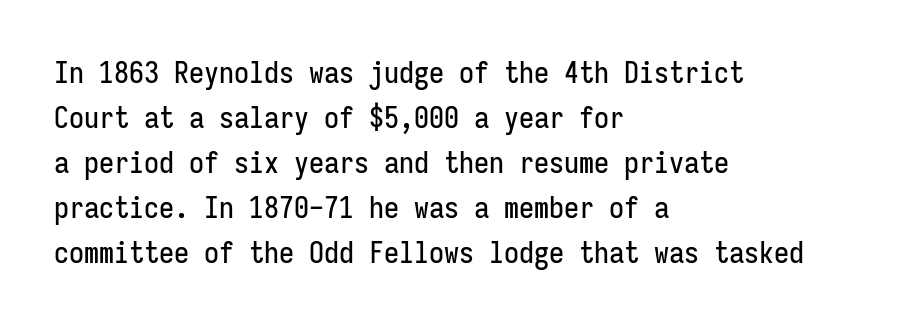
{"serif": "no", "italic": "no", "width": "condensed", "stroke_contrast": "low", "x_height": "medium", "monospaced": "yes", "underline": "no", "align": "left", "line_spacing": "normal", "line_spacing_ratio": 1.5, "letter_spacing": "normal", "letter_spacing_em": 0.0, "glyph_px": 30}
